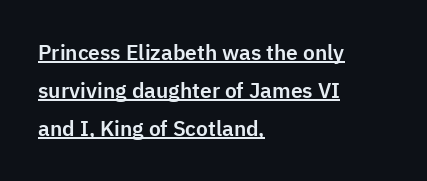
The image shows 21 px text type, upright; set left-aligned, line spacing 1.81x, normal letter spacing, underlined.
